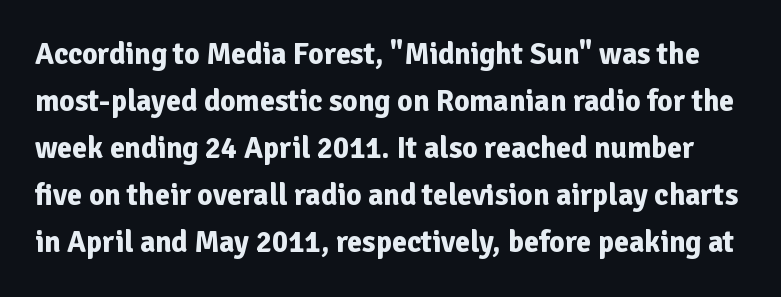
{"serif": "no", "italic": "no", "bold": "yes", "weight": "bold", "width": "normal", "stroke_contrast": "low", "x_height": "medium", "monospaced": "no", "underline": "no", "line_spacing": "normal", "line_spacing_ratio": 1.57, "letter_spacing": "normal", "letter_spacing_em": 0.0, "glyph_px": 30}
